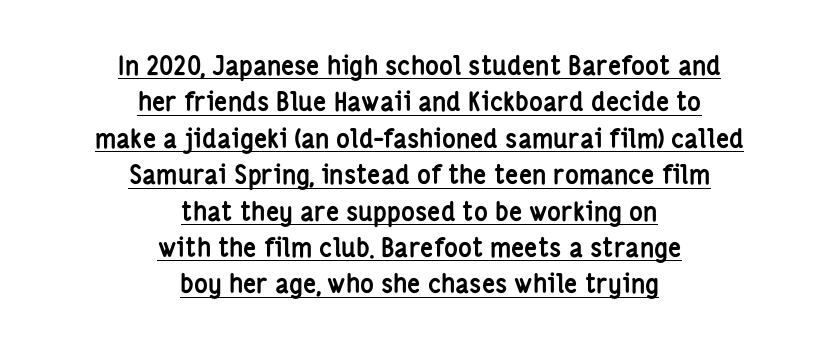
{"italic": "no", "bold": "yes", "underline": "yes", "align": "center", "line_spacing": "normal", "line_spacing_ratio": 1.4, "letter_spacing": "normal", "letter_spacing_em": 0.0, "glyph_px": 26}
